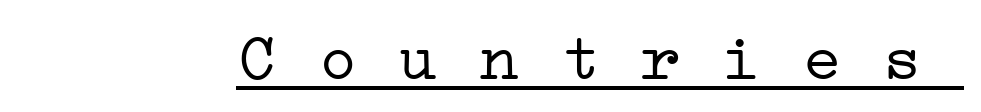
The image shows 67 px light, wide serif type, monospaced; set normal letter spacing, underlined; low stroke contrast and a medium x-height.
